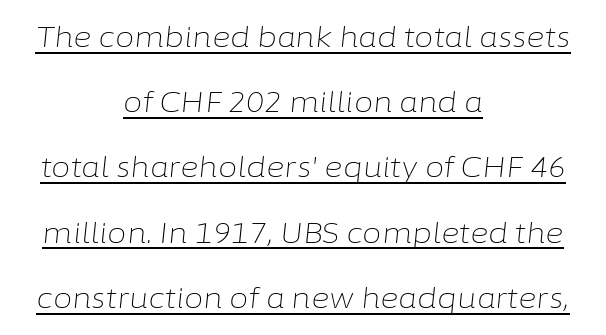
These lines keep a tight, regular rhythm from letter to letter. Here the designer chose a conventional face with non-uniform glyph widths. Weight: regular or lighter. If you measured baseline to baseline, you'd find a long distance. The letters are slanted; this is an italic face.
